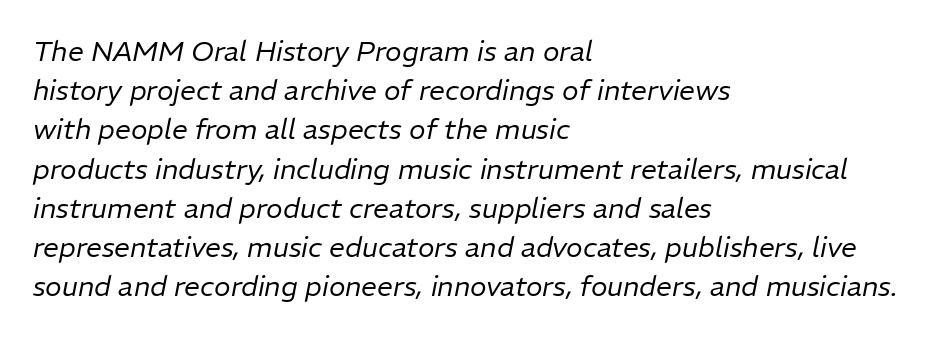
Q: Is the text bold? A: No.
Q: Is the text italic (slanted)? A: Yes, it leans right by about 11 degrees.
Q: Is the text underlined? A: No.
Q: How is the paragraph aligned? A: Left-aligned.
Q: Is the spacing between letters normal or unusually wide? A: Normal.
Q: Is the spacing between lines tight, normal or loose? A: Normal.
Q: Width (condensed, normal, or wide)? A: Normal.
Q: Stroke contrast? A: Low.
Q: x-height? A: Medium.
Q: Monospaced? A: No.
